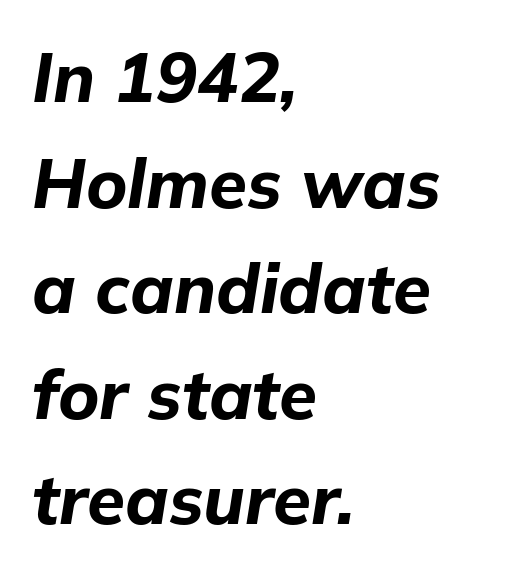
Q: Is the text bold? A: Yes.
Q: Is the text italic (slanted)? A: Yes, it leans right by about 9 degrees.
Q: Is the text underlined? A: No.
Q: How is the paragraph aligned? A: Left-aligned.
Q: Is the spacing between letters normal or unusually wide? A: Normal.
Q: Is the spacing between lines tight, normal or loose? A: Normal.
Q: Width (condensed, normal, or wide)? A: Normal.
Q: Stroke contrast? A: Low.
Q: x-height? A: Medium.
Q: Monospaced? A: No.
